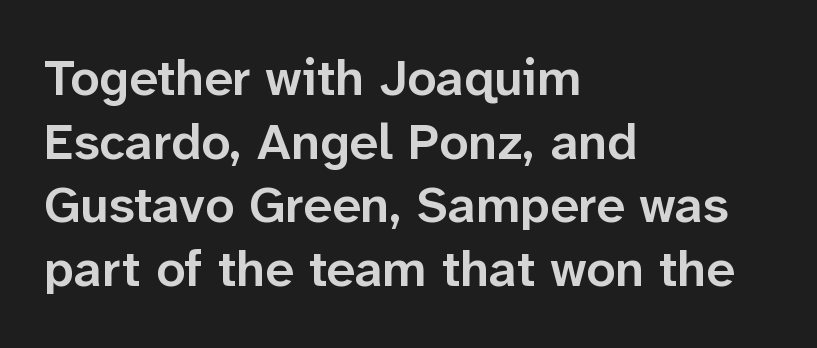
Q: Is the text bold? A: Semi-bold.
Q: Is the text italic (slanted)? A: No, it is upright.
Q: Is the typeface a serif or a sans-serif typeface? A: Sans-serif.
Q: Is the text underlined? A: No.
Q: How is the paragraph aligned? A: Left-aligned.
Q: Is the spacing between letters normal or unusually wide? A: Normal.
Q: Is the spacing between lines tight, normal or loose? A: Normal.
Q: Width (condensed, normal, or wide)? A: Normal.
Q: Stroke contrast? A: Low.
Q: x-height? A: Medium.
Q: Monospaced? A: No.
